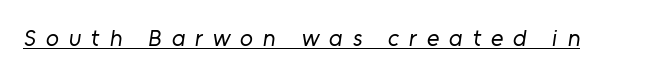
{"bold": "no", "underline": "yes", "letter_spacing": "wide", "letter_spacing_em": 0.41, "glyph_px": 24}
